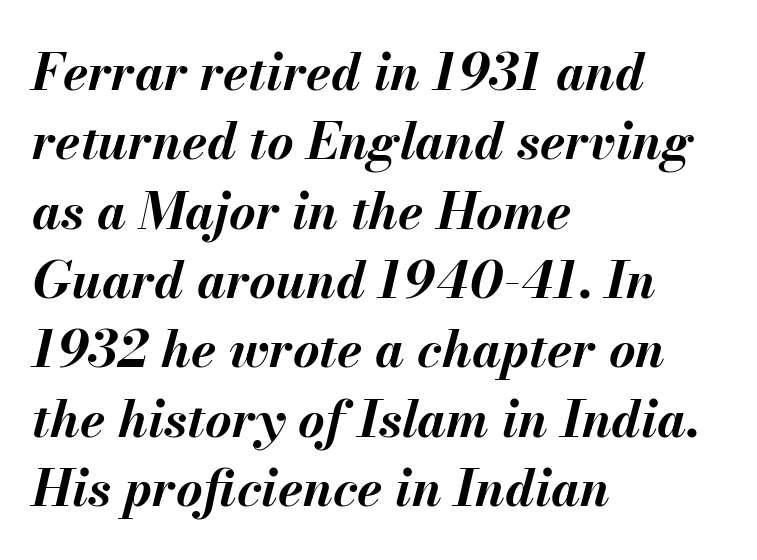
The passage shown is typed in a proportional face where columns would drift. Vertical spacing — default. A full-strength bold gives these letters their thick strokes. Has an underline been added? It has not. Would a proofreader flag this as italicized? Yes.
